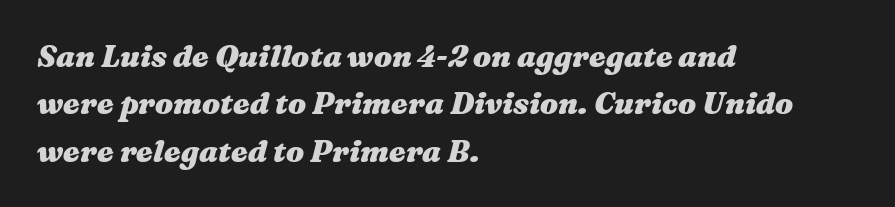
The image shows 30 px heavy, wide type, italic (leaning right); set left-aligned, normal line spacing (1.58x), normal letter spacing, not underlined; medium stroke contrast and a medium x-height.
